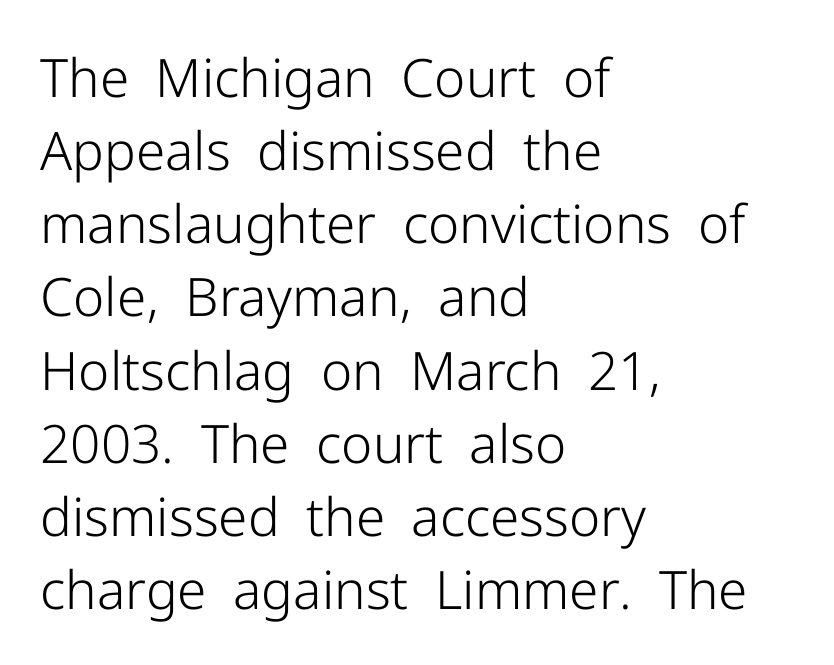
Q: Is the text bold? A: No.
Q: Is the text italic (slanted)? A: No, it is upright.
Q: Is the typeface a serif or a sans-serif typeface? A: Sans-serif.
Q: Is the text underlined? A: No.
Q: How is the paragraph aligned? A: Left-aligned.
Q: Is the spacing between letters normal or unusually wide? A: Normal.
Q: Is the spacing between lines tight, normal or loose? A: Normal.
Q: Width (condensed, normal, or wide)? A: Normal.
Q: Stroke contrast? A: Low.
Q: x-height? A: Medium.
Q: Monospaced? A: No.
